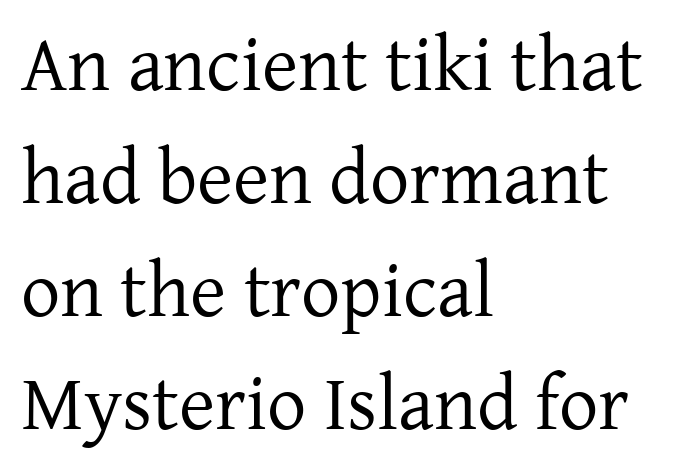
The text was rendered using a seriffed face with decorative stroke endings. The block of text has a typical density, with ordinary space between rows. Weight: regular or lighter. The face used here is proportionally spaced, like ordinary book or web type. A student would call this left alignment; a typographer would say flush left, rag right.
